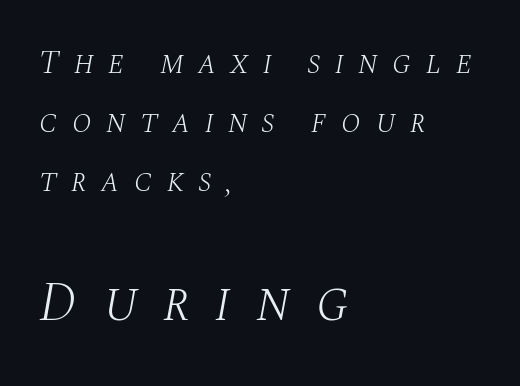
Of the two passages, the one underneath uses the larger point size. Leftover space on each line is placed entirely after the last word. Observe the wide spacing: letters keep a clear distance from each other. A serif font was chosen for this passage.
